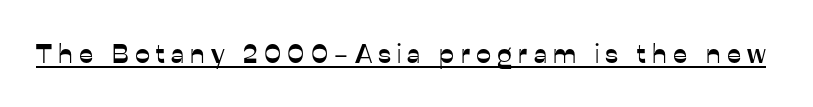
{"italic": "no", "underline": "yes", "letter_spacing": "wide", "letter_spacing_em": 0.23, "glyph_px": 27}
